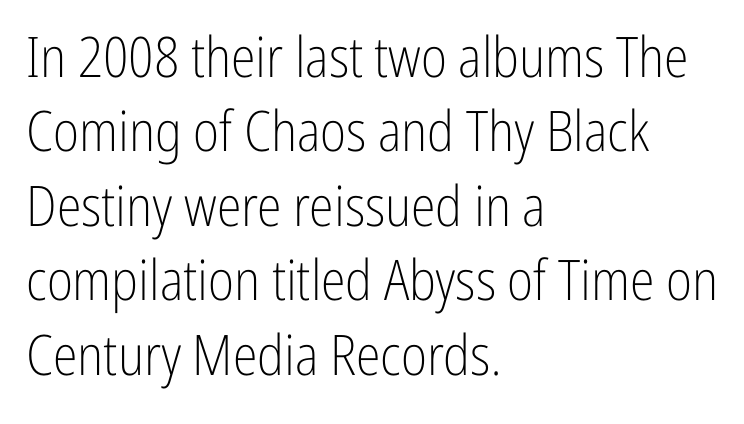
{"serif": "no", "italic": "no", "bold": "no", "weight": "light", "width": "condensed", "stroke_contrast": "low", "x_height": "medium", "monospaced": "no", "underline": "no", "align": "left", "line_spacing": "normal", "line_spacing_ratio": 1.33, "letter_spacing": "normal", "letter_spacing_em": 0.0, "glyph_px": 56}
